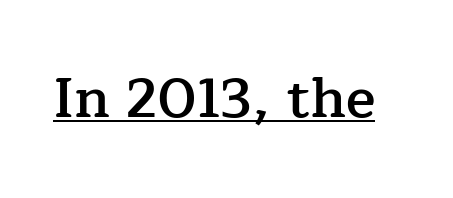
The image shows 55 px semibold serif type, upright; set normal letter spacing, underlined; low stroke contrast and a medium x-height.
